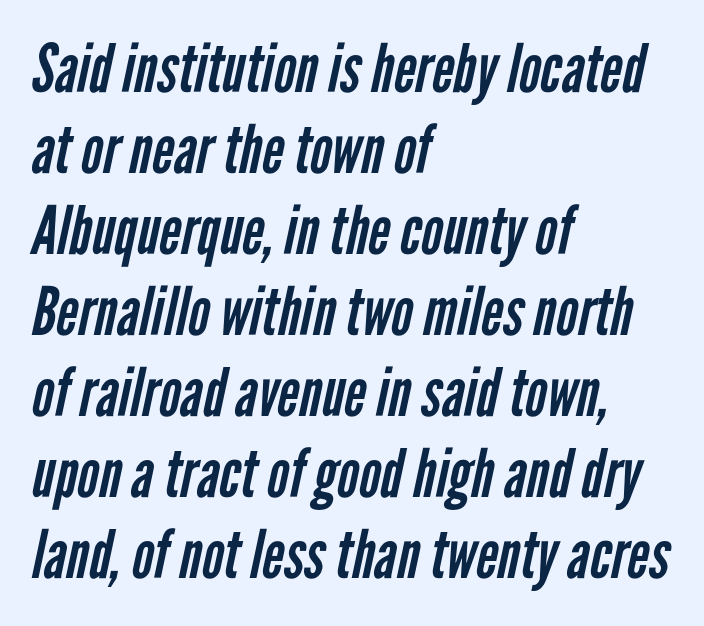
Q: Is the text bold? A: No.
Q: Is the typeface a serif or a sans-serif typeface? A: Sans-serif.
Q: Is the text underlined? A: No.
Q: How is the paragraph aligned? A: Left-aligned.
Q: Is the spacing between letters normal or unusually wide? A: Normal.
Q: Width (condensed, normal, or wide)? A: Condensed.
Q: Stroke contrast? A: Low.
Q: x-height? A: Medium.
Q: Monospaced? A: No.
